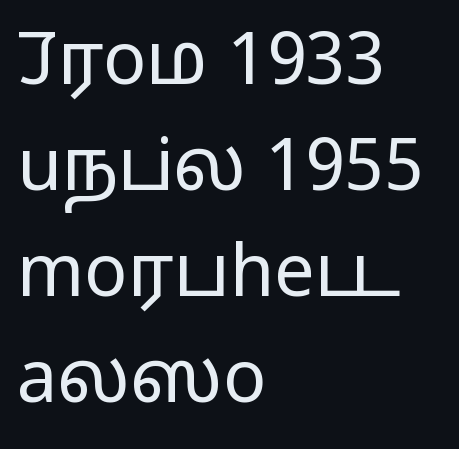
Q: Is the text bold? A: No.
Q: Is the text italic (slanted)? A: No, it is upright.
Q: Is the typeface a serif or a sans-serif typeface? A: Sans-serif.
Q: Is the text underlined? A: No.
Q: How is the paragraph aligned? A: Left-aligned.
Q: Is the spacing between letters normal or unusually wide? A: Normal.
Q: Is the spacing between lines tight, normal or loose? A: Normal.
Q: Width (condensed, normal, or wide)? A: Wide.
Q: Stroke contrast? A: Low.
Q: x-height? A: Medium.
Q: Monospaced? A: No.
